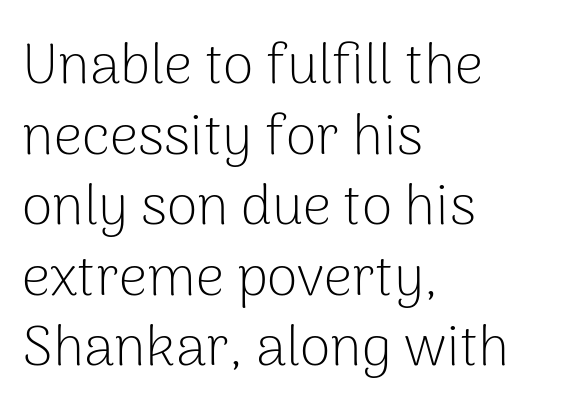
Q: Is the text bold? A: No.
Q: Is the text italic (slanted)? A: No, it is upright.
Q: Is the typeface a serif or a sans-serif typeface? A: Sans-serif.
Q: Is the text underlined? A: No.
Q: How is the paragraph aligned? A: Left-aligned.
Q: Is the spacing between letters normal or unusually wide? A: Normal.
Q: Is the spacing between lines tight, normal or loose? A: Normal.
Q: Width (condensed, normal, or wide)? A: Normal.
Q: Stroke contrast? A: Low.
Q: x-height? A: Medium.
Q: Monospaced? A: No.
